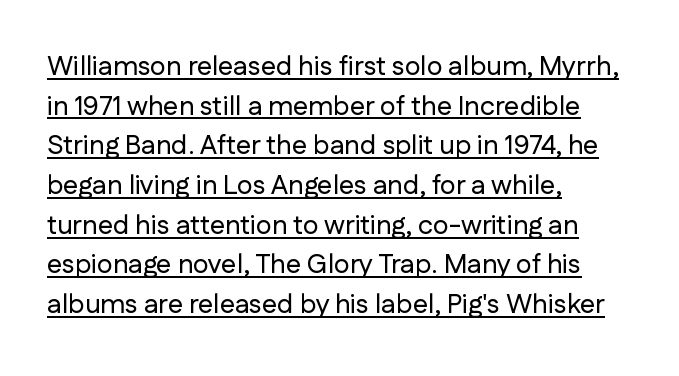
What's the leading like? Ordinary, nothing unusual. Do the letters lean? They stand straight. The letterforms sit shoulder to shoulder at normal distance. Does a line run under the words? Yes, clearly. The paragraph has a hard left edge and a soft right edge.
